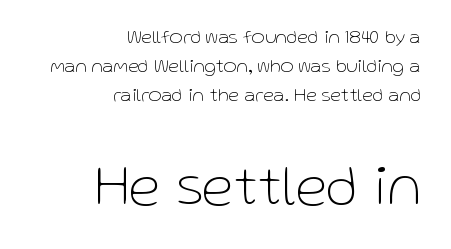
The image shows 59 px thin sans-serif type, upright; set right-aligned, normal line spacing (1.46x), normal letter spacing, not underlined; the second (bottom) block is 2.95x larger; low stroke contrast and a medium x-height.
